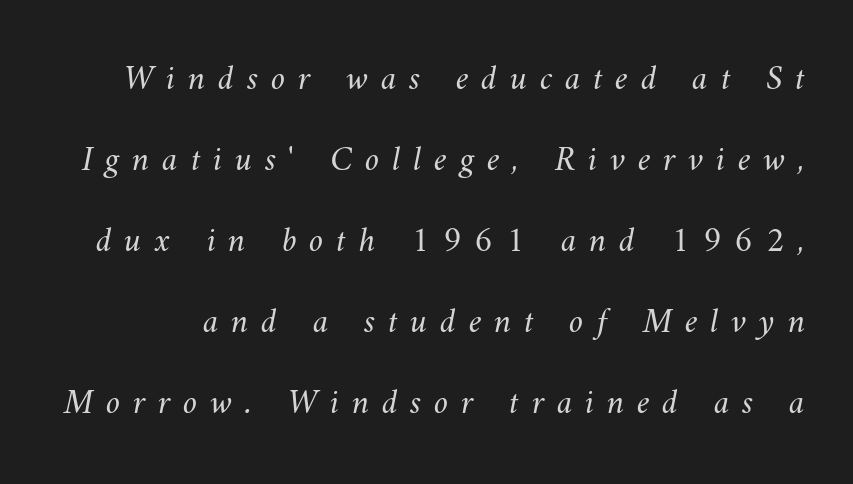
Q: Is the text bold? A: No.
Q: Is the text underlined? A: No.
Q: Is the spacing between letters normal or unusually wide? A: Unusually wide.
Q: Is the spacing between lines tight, normal or loose? A: Loose.
Q: Width (condensed, normal, or wide)? A: Normal.
Q: Stroke contrast? A: Medium.
Q: x-height? A: Small.
Q: Monospaced? A: No.
